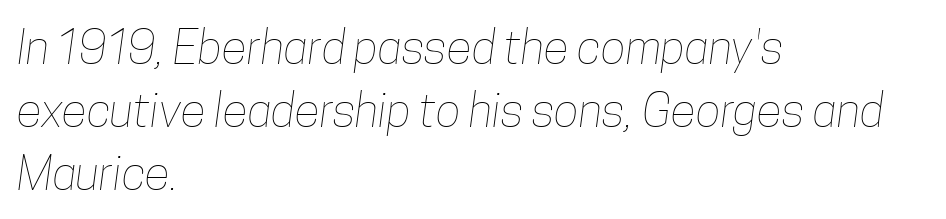
Q: Is the text bold? A: No.
Q: Is the text underlined? A: No.
Q: How is the paragraph aligned? A: Left-aligned.
Q: Is the spacing between letters normal or unusually wide? A: Normal.
Q: Is the spacing between lines tight, normal or loose? A: Normal.
Q: Width (condensed, normal, or wide)? A: Condensed.
Q: Stroke contrast? A: Low.
Q: x-height? A: Medium.
Q: Monospaced? A: No.
